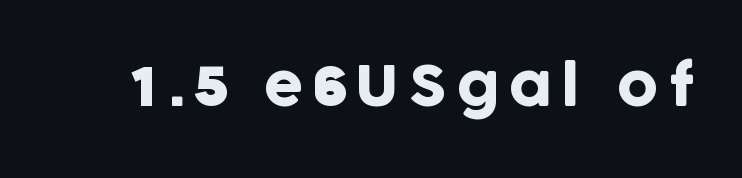
The image shows 56 px sans-serif type, upright; set not underlined; low stroke contrast and a large x-height.
